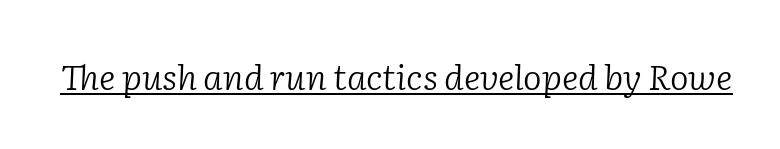
Q: Is the text bold? A: No.
Q: Is the text italic (slanted)? A: Yes, it leans right by about 2 degrees.
Q: Is the typeface a serif or a sans-serif typeface? A: Serif.
Q: Is the text underlined? A: Yes.
Q: Is the spacing between letters normal or unusually wide? A: Normal.
Q: Width (condensed, normal, or wide)? A: Normal.
Q: Stroke contrast? A: Low.
Q: x-height? A: Medium.
Q: Monospaced? A: No.
